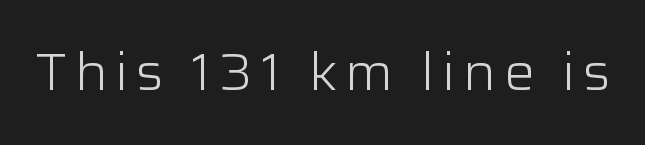
{"serif": "no", "italic": "no", "bold": "no", "weight": "light", "width": "normal", "stroke_contrast": "low", "x_height": "medium", "monospaced": "no", "underline": "no", "glyph_px": 51}
